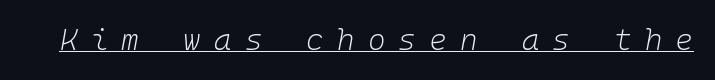
{"italic": "yes", "lean": "right", "slant_degrees": 10, "bold": "no", "weight": "light", "width": "normal", "stroke_contrast": "low", "x_height": "medium", "monospaced": "yes", "underline": "yes", "letter_spacing": "wide", "letter_spacing_em": 0.44, "glyph_px": 30}
